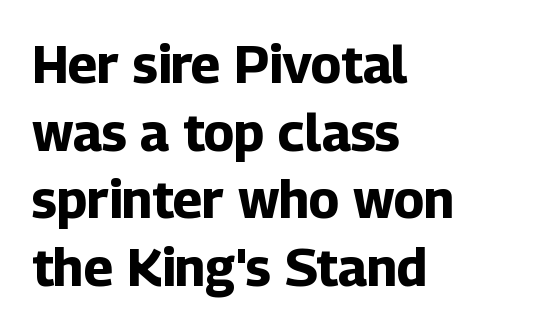
{"serif": "no", "italic": "no", "bold": "yes", "weight": "bold", "width": "normal", "stroke_contrast": "low", "x_height": "medium", "monospaced": "no", "underline": "no", "align": "left", "line_spacing": "normal", "line_spacing_ratio": 1.3, "letter_spacing": "normal", "letter_spacing_em": 0.0, "glyph_px": 52}
